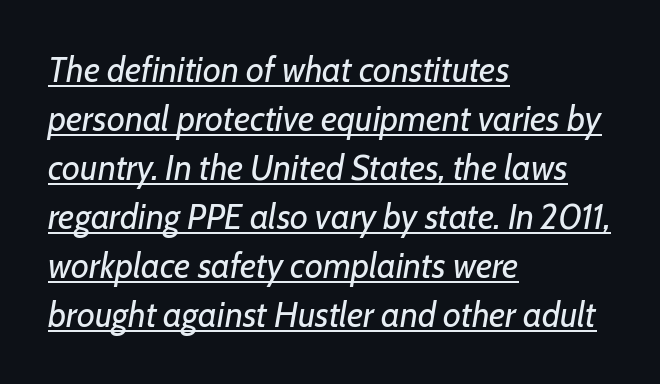
{"italic": "yes", "lean": "right", "slant_degrees": 7, "bold": "no", "weight": "regular", "width": "normal", "stroke_contrast": "low", "x_height": "medium", "monospaced": "no", "underline": "yes", "align": "left", "line_spacing": "normal", "line_spacing_ratio": 1.4, "letter_spacing": "normal", "letter_spacing_em": 0.0, "glyph_px": 35}
